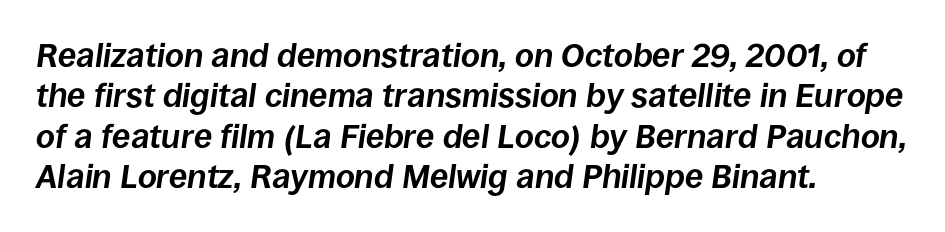
The image shows 33 px bold type, italic (leaning right); set left-aligned, line spacing 1.22x, normal letter spacing, not underlined; low stroke contrast and a large x-height.
